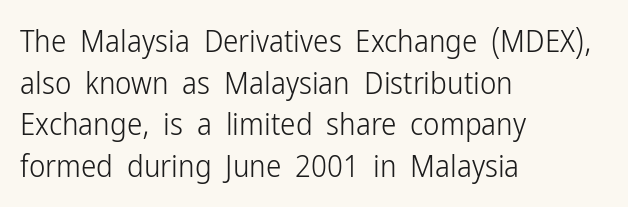
{"serif": "no", "italic": "no", "bold": "no", "weight": "light", "width": "condensed", "stroke_contrast": "low", "x_height": "medium", "monospaced": "no", "underline": "no", "align": "left", "line_spacing": "normal", "line_spacing_ratio": 1.34, "letter_spacing": "normal", "letter_spacing_em": 0.0, "glyph_px": 31}
